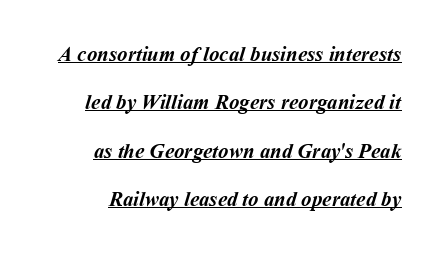
This sample carries an underscore along the baseline area. Set as a true bold cut, around the 700 mark. A typesetter would call this zero additional tracking. The line-height multiplier appears high, well above default.
